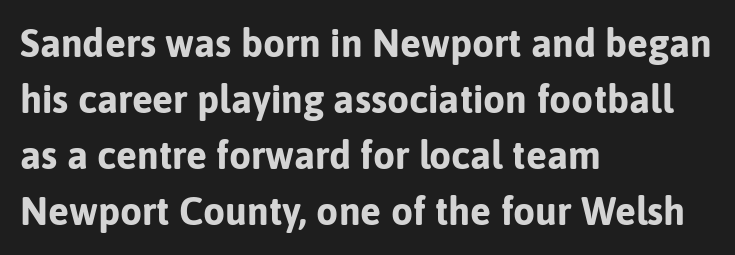
Q: Is the text bold? A: Yes.
Q: Is the text italic (slanted)? A: No, it is upright.
Q: Is the typeface a serif or a sans-serif typeface? A: Sans-serif.
Q: Is the text underlined? A: No.
Q: How is the paragraph aligned? A: Left-aligned.
Q: Is the spacing between letters normal or unusually wide? A: Normal.
Q: Is the spacing between lines tight, normal or loose? A: Normal.
Q: Width (condensed, normal, or wide)? A: Normal.
Q: Stroke contrast? A: Low.
Q: x-height? A: Medium.
Q: Monospaced? A: No.
